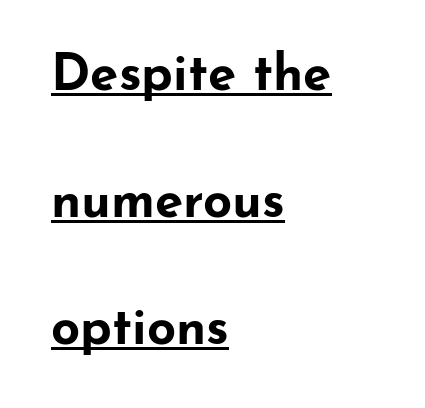
Plenty of ink on the page — the face is bold. Like a heading marked for emphasis, these lines bear an underscore. The lettering stays uniformly vertical, giving the passage a roman look. Is this a sans? Yes — the strokes have no serifs. If you drew a ruler down the left edge, every line would touch it.
